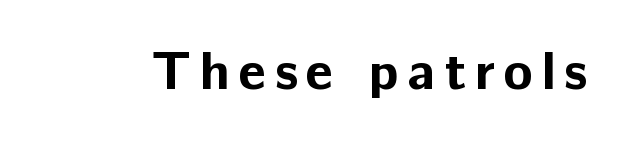
Q: Is the text bold? A: Yes.
Q: Is the text italic (slanted)? A: No, it is upright.
Q: Is the typeface a serif or a sans-serif typeface? A: Sans-serif.
Q: Is the text underlined? A: No.
Q: Width (condensed, normal, or wide)? A: Normal.
Q: Stroke contrast? A: Low.
Q: x-height? A: Medium.
Q: Monospaced? A: No.
